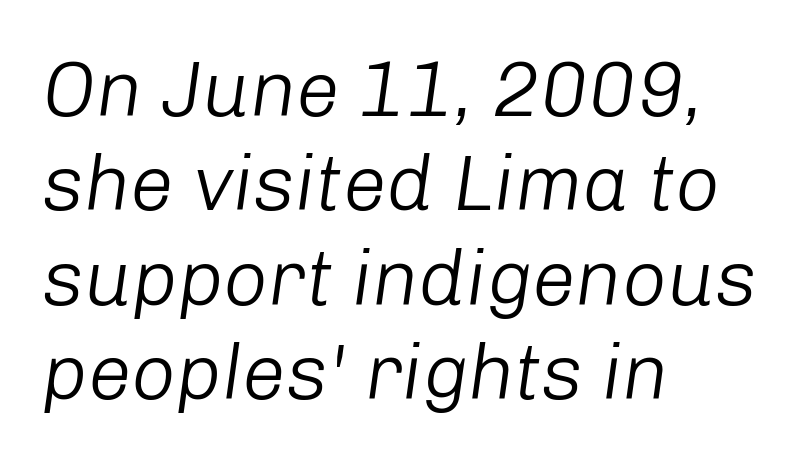
{"italic": "yes", "lean": "right", "slant_degrees": 8, "bold": "no", "weight": "light", "width": "normal", "stroke_contrast": "low", "x_height": "medium", "monospaced": "no", "underline": "no", "align": "left", "line_spacing_ratio": 1.21, "letter_spacing": "normal", "letter_spacing_em": 0.0, "glyph_px": 78}
